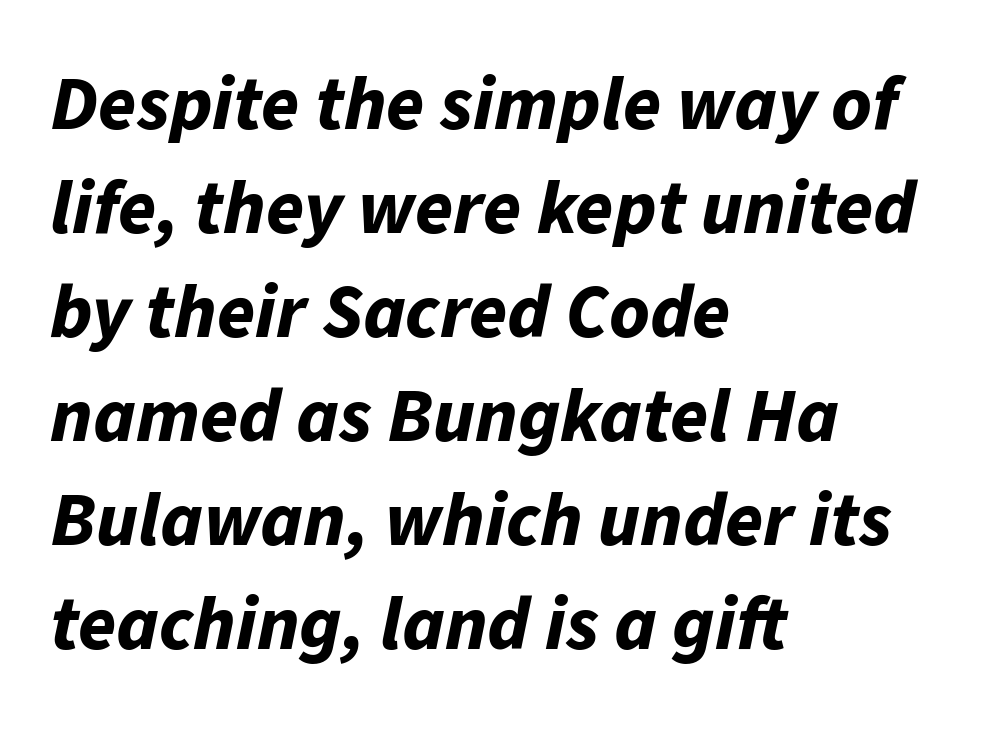
Q: Is the text bold? A: Yes.
Q: Is the text italic (slanted)? A: Yes, it leans right by about 11 degrees.
Q: Is the text underlined? A: No.
Q: How is the paragraph aligned? A: Left-aligned.
Q: Is the spacing between letters normal or unusually wide? A: Normal.
Q: Is the spacing between lines tight, normal or loose? A: Normal.
Q: Width (condensed, normal, or wide)? A: Normal.
Q: Stroke contrast? A: Low.
Q: x-height? A: Medium.
Q: Monospaced? A: No.
